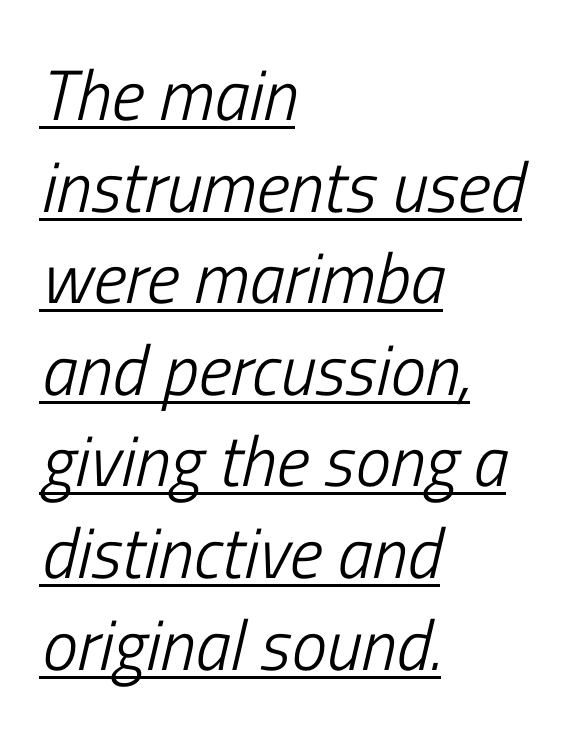
{"italic": "yes", "lean": "right", "slant_degrees": 13, "bold": "no", "weight": "light", "width": "condensed", "stroke_contrast": "low", "x_height": "medium", "monospaced": "no", "underline": "yes", "align": "left", "line_spacing": "normal", "line_spacing_ratio": 1.29, "letter_spacing": "normal", "letter_spacing_em": 0.0, "glyph_px": 71}
